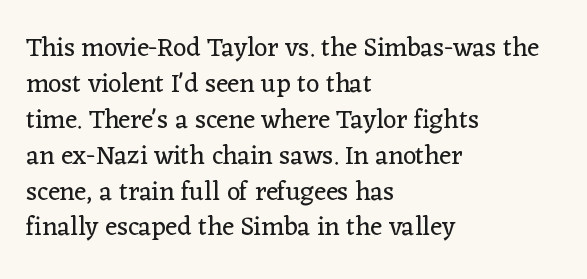
Q: Is the text bold? A: No.
Q: Is the text italic (slanted)? A: No, it is upright.
Q: Is the text underlined? A: No.
Q: How is the paragraph aligned? A: Left-aligned.
Q: Is the spacing between letters normal or unusually wide? A: Normal.
Q: Is the spacing between lines tight, normal or loose? A: Normal.
